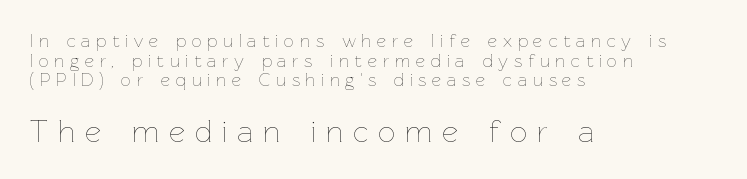
The image shows 31 px thin type, upright; set left-aligned, tight line spacing (1.09x), unusually wide letter spacing (+0.32 em), not underlined; the second (bottom) block is 1.72x larger; low stroke contrast and a medium x-height.
